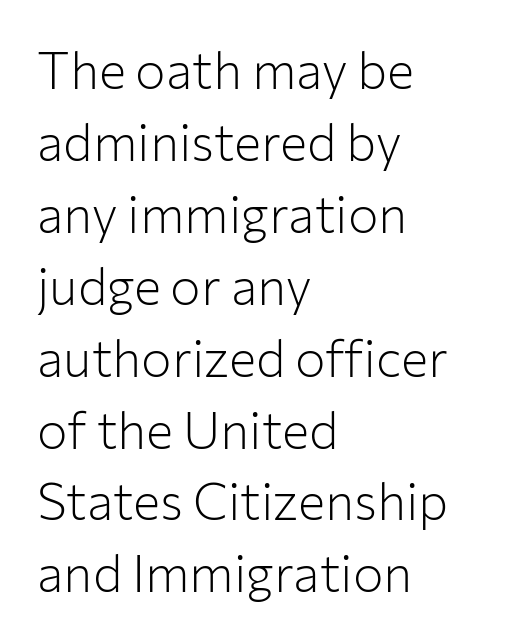
{"serif": "no", "italic": "no", "bold": "no", "weight": "light", "width": "normal", "stroke_contrast": "low", "x_height": "medium", "monospaced": "no", "underline": "no", "align": "left", "line_spacing": "normal", "line_spacing_ratio": 1.41, "letter_spacing": "normal", "letter_spacing_em": 0.0, "glyph_px": 51}
